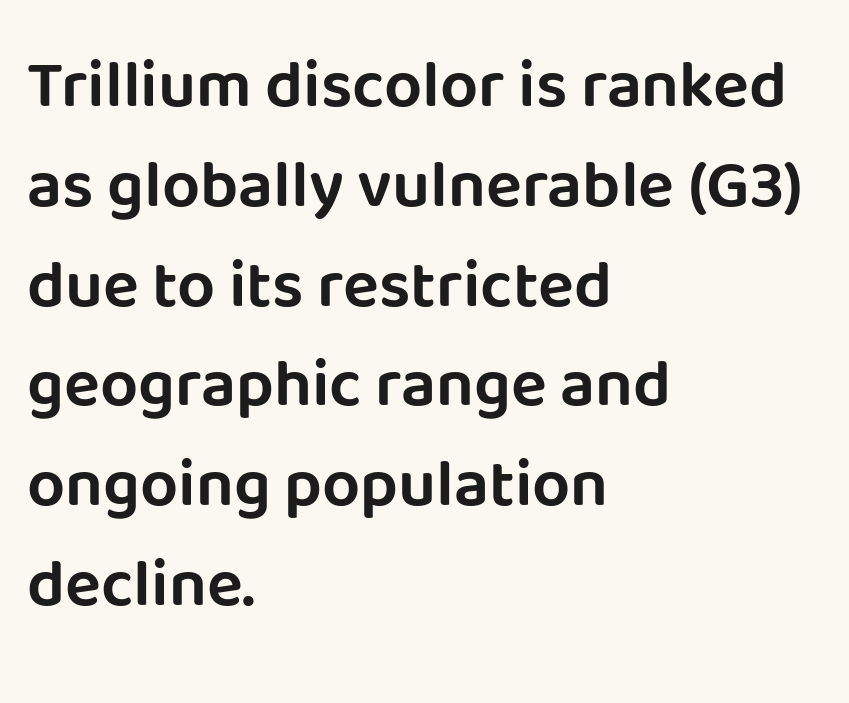
Q: Is the text italic (slanted)? A: No, it is upright.
Q: Is the typeface a serif or a sans-serif typeface? A: Sans-serif.
Q: Is the text underlined? A: No.
Q: How is the paragraph aligned? A: Left-aligned.
Q: Is the spacing between letters normal or unusually wide? A: Normal.
Q: Is the spacing between lines tight, normal or loose? A: Normal.
Q: Width (condensed, normal, or wide)? A: Normal.
Q: Stroke contrast? A: Low.
Q: x-height? A: Large.
Q: Monospaced? A: No.
